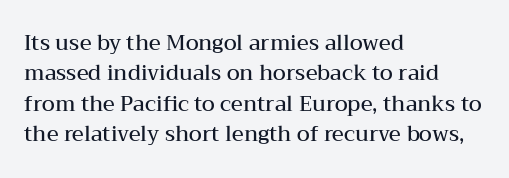
The image shows 21 px text type, upright; set left-aligned, normal line spacing (1.45x), normal letter spacing, not underlined.
